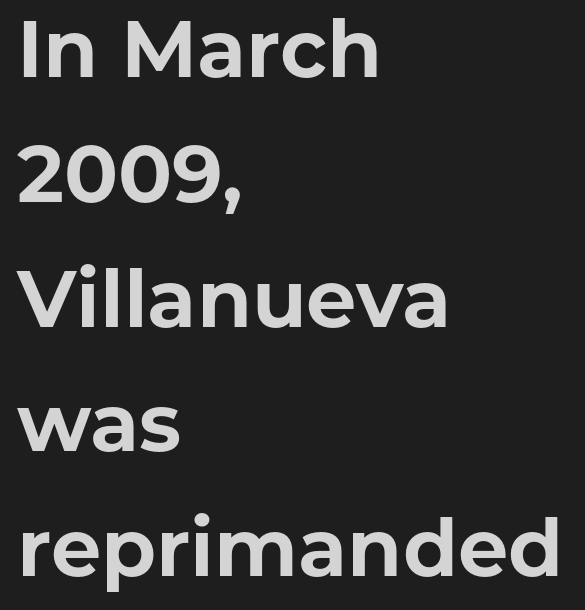
Font category for this specimen: sans-serif. Horizontal bands of white between lines are of average thickness. Inter-character spacing is left at the font's built-in metrics. The letters are bold, with thick, heavy strokes. Every row of glyphs begins at an identical x-position on the left. The rendering uses natural spacing where letterforms have individual widths.
